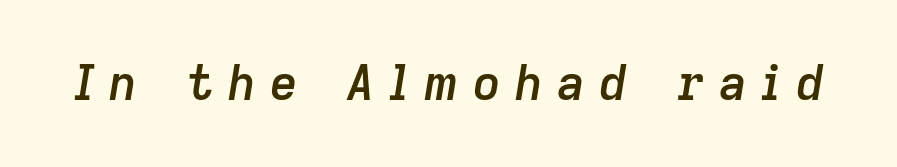
The image shows 48 px semibold type, italic (leaning right); set unusually wide letter spacing (+0.3 em), not underlined; low stroke contrast and a medium x-height.
